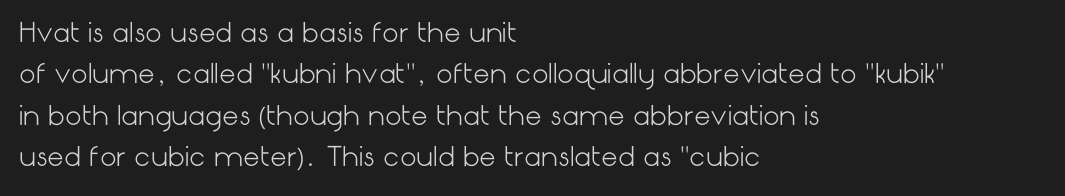
{"italic": "no", "bold": "no", "underline": "no", "align": "left", "line_spacing": "normal", "line_spacing_ratio": 1.59, "letter_spacing": "normal", "letter_spacing_em": 0.0, "glyph_px": 26}
